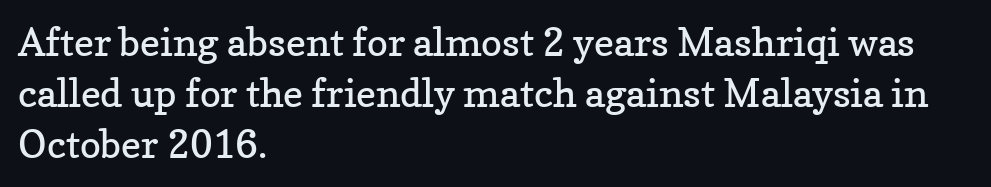
{"serif": "yes", "italic": "no", "bold": "no", "weight": "regular", "width": "normal", "stroke_contrast": "low", "x_height": "medium", "monospaced": "no", "underline": "no", "align": "left", "line_spacing": "normal", "line_spacing_ratio": 1.31, "letter_spacing": "normal", "letter_spacing_em": 0.0, "glyph_px": 39}
